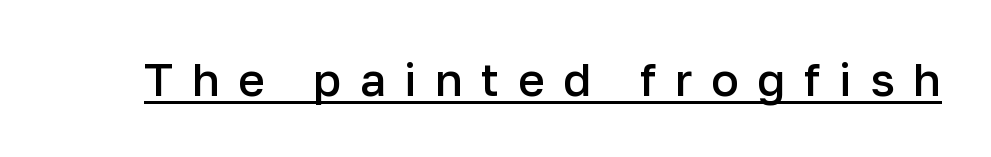
The image shows 46 px semibold sans-serif type, upright; set unusually wide letter spacing (+0.4 em), underlined; low stroke contrast and a medium x-height.
